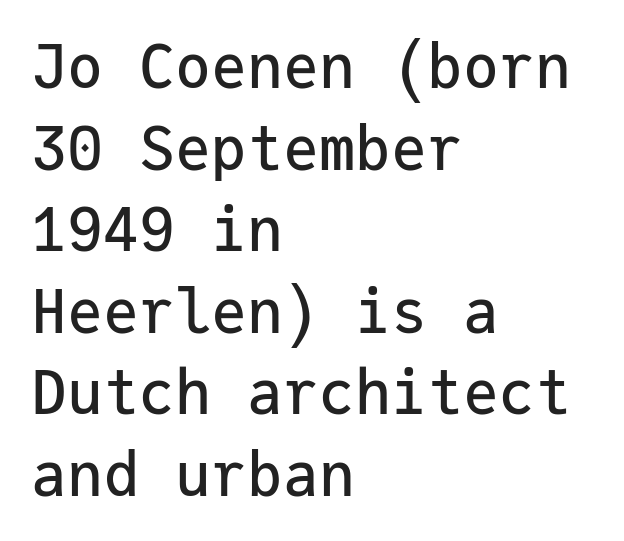
Q: Is the text italic (slanted)? A: No, it is upright.
Q: Is the typeface a serif or a sans-serif typeface? A: Sans-serif.
Q: Is the text underlined? A: No.
Q: How is the paragraph aligned? A: Left-aligned.
Q: Is the spacing between letters normal or unusually wide? A: Normal.
Q: Is the spacing between lines tight, normal or loose? A: Normal.
Q: Width (condensed, normal, or wide)? A: Normal.
Q: Stroke contrast? A: Low.
Q: x-height? A: Medium.
Q: Monospaced? A: Yes.
